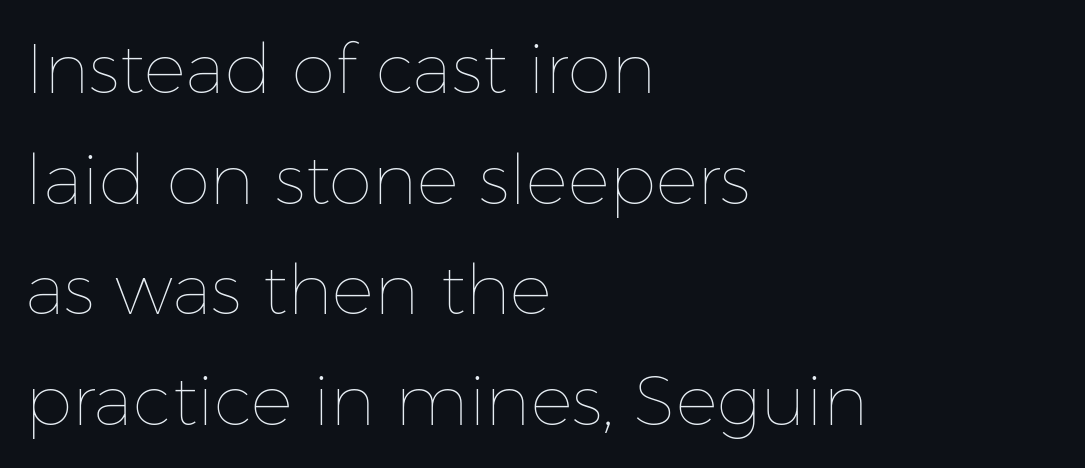
The image shows 70 px thin type, upright; set left-aligned, normal line spacing (1.58x), normal letter spacing, not underlined; low stroke contrast and a medium x-height.
